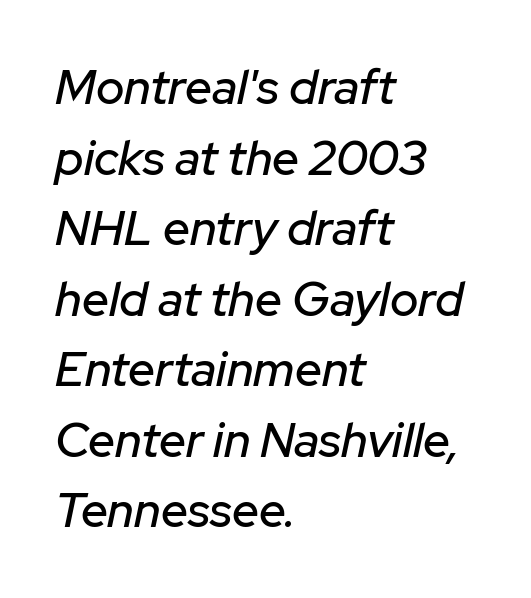
Every character sits at an angle, as italics do. Honestly, the row spacing looks completely unremarkable. There is no visible air inserted between adjacent glyphs. A clean baseline with only descenders dipping below it.
